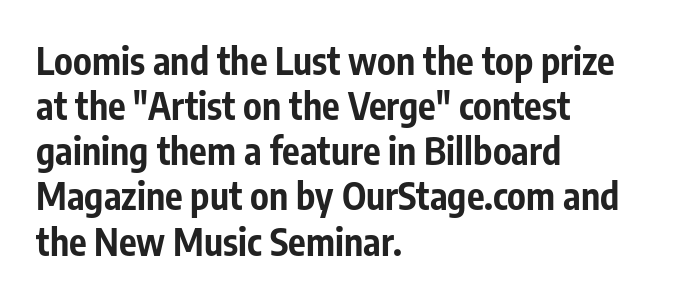
{"serif": "no", "italic": "no", "bold": "yes", "weight": "bold", "width": "condensed", "stroke_contrast": "low", "x_height": "medium", "monospaced": "no", "underline": "no", "align": "left", "line_spacing_ratio": 1.22, "letter_spacing": "normal", "letter_spacing_em": 0.0, "glyph_px": 37}
